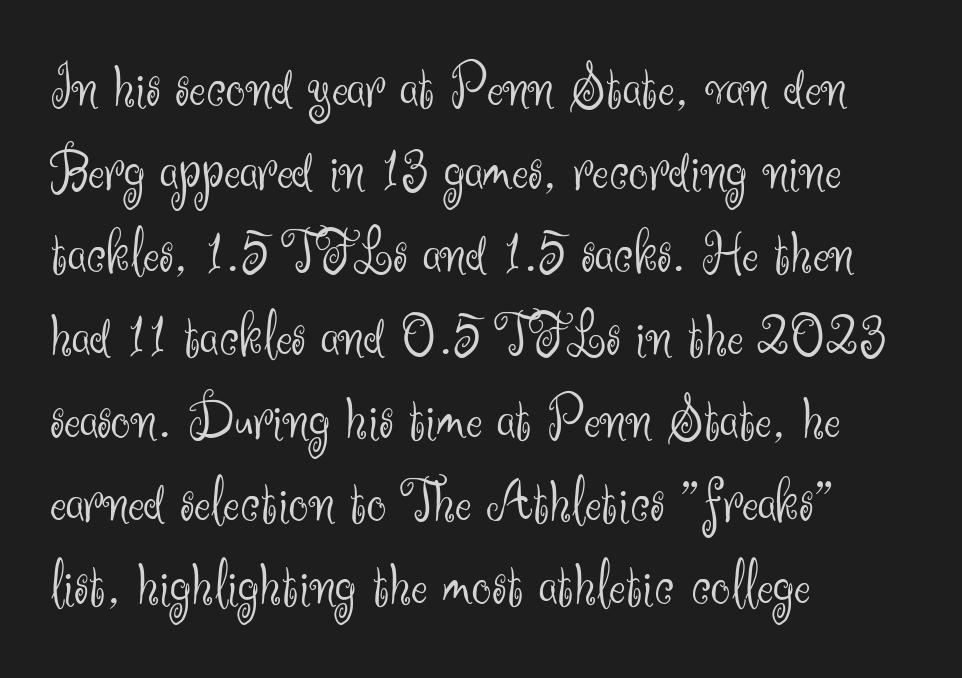
{"serif": "no", "italic": "no", "bold": "no", "weight": "light", "width": "normal", "stroke_contrast": "medium", "x_height": "small", "monospaced": "no", "underline": "no", "align": "left", "line_spacing": "normal", "line_spacing_ratio": 1.34, "letter_spacing": "normal", "letter_spacing_em": 0.0, "glyph_px": 62}
